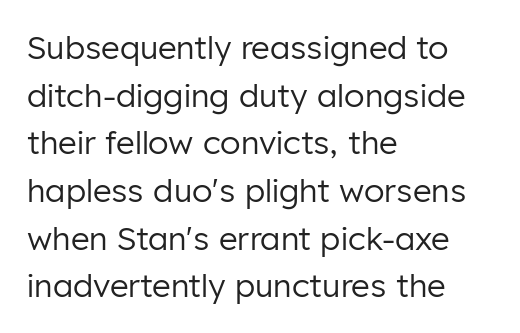
Q: Is the text bold? A: No.
Q: Is the text italic (slanted)? A: No, it is upright.
Q: Is the typeface a serif or a sans-serif typeface? A: Sans-serif.
Q: Is the text underlined? A: No.
Q: How is the paragraph aligned? A: Left-aligned.
Q: Is the spacing between letters normal or unusually wide? A: Normal.
Q: Is the spacing between lines tight, normal or loose? A: Normal.
Q: Width (condensed, normal, or wide)? A: Normal.
Q: Stroke contrast? A: Low.
Q: x-height? A: Medium.
Q: Monospaced? A: No.
